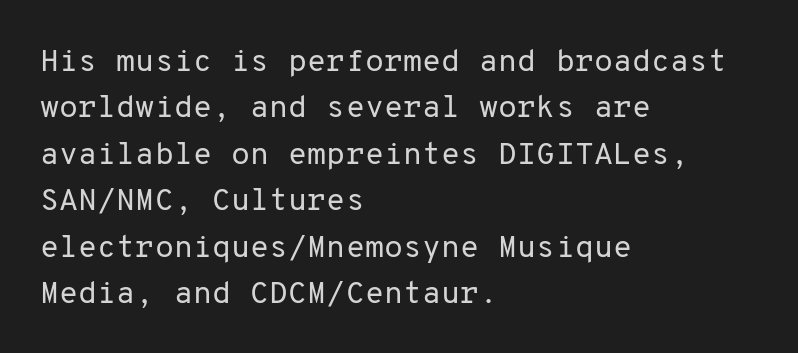
{"serif": "no", "italic": "no", "bold": "no", "weight": "regular", "width": "normal", "stroke_contrast": "low", "x_height": "medium", "monospaced": "yes", "underline": "no", "align": "left", "line_spacing": "normal", "line_spacing_ratio": 1.5, "letter_spacing": "normal", "letter_spacing_em": 0.0, "glyph_px": 31}
